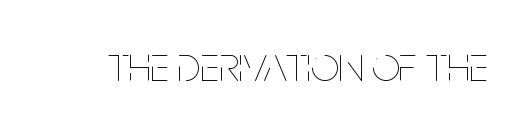
This sample has the flowing, uneven cadence of proportional lettering. Ink coverage per letter is moderate at most. Designer's note — italics off, roman on. The rendering keeps characters at their native spacing. Has an underline been added? It has not.
